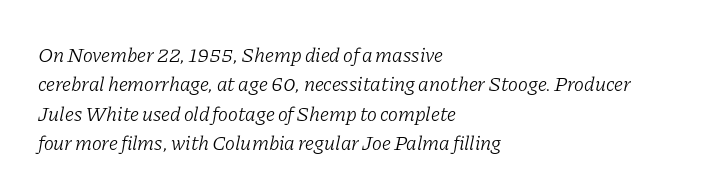
Caption: standard tracking, unaltered. Notice how the passage keeps a crisp vertical edge on the left only. Underlining? Definitely not there. Quick note: italic. Stems here are at most as thick as an everyday book face.
